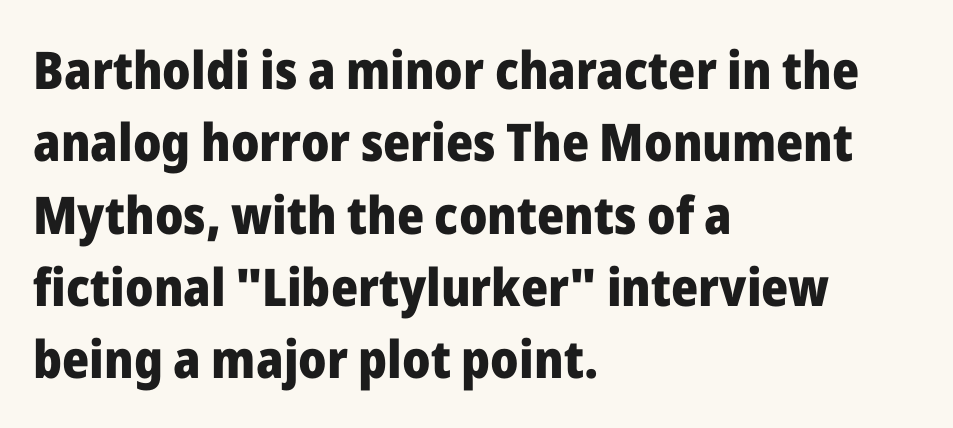
The image shows 52 px heavy sans-serif type, upright; set left-aligned, normal line spacing (1.39x), normal letter spacing, not underlined; low stroke contrast and a medium x-height.
